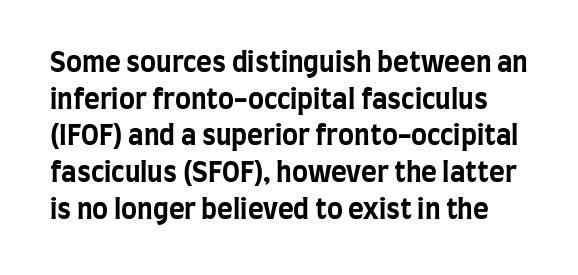
Q: Is the text bold? A: Yes.
Q: Is the text italic (slanted)? A: No, it is upright.
Q: Is the text underlined? A: No.
Q: Is the spacing between letters normal or unusually wide? A: Normal.
Q: Is the spacing between lines tight, normal or loose? A: Normal.
